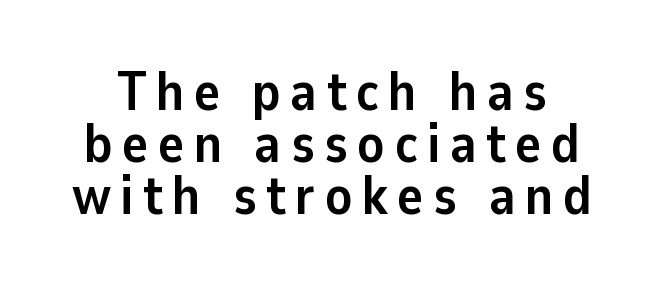
The image shows 55 px semibold sans-serif type, upright; set tight line spacing (0.95x), not underlined; low stroke contrast and a medium x-height.
